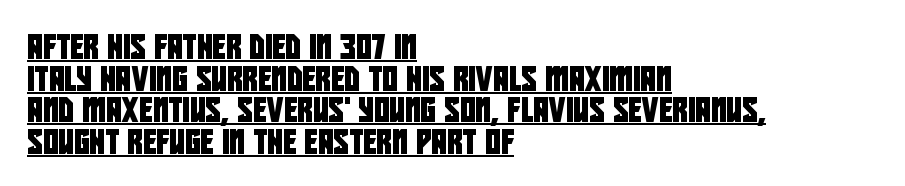
The image shows 24 px text type; set left-aligned, normal line spacing (1.32x), normal letter spacing, underlined.
